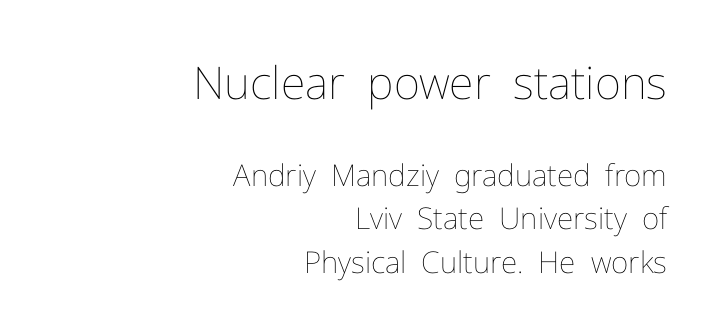
Q: Is the text bold? A: No.
Q: Is the text italic (slanted)? A: No, it is upright.
Q: Is the text underlined? A: No.
Q: How is the paragraph aligned? A: Right-aligned.
Q: Is the spacing between letters normal or unusually wide? A: Normal.
Q: Is the spacing between lines tight, normal or loose? A: Normal.
Q: Which block of text is set in a larger size, the first (top) or the second (bottom)? A: The first (top) one.
Q: Width (condensed, normal, or wide)? A: Normal.
Q: Stroke contrast? A: Low.
Q: x-height? A: Medium.
Q: Monospaced? A: No.
